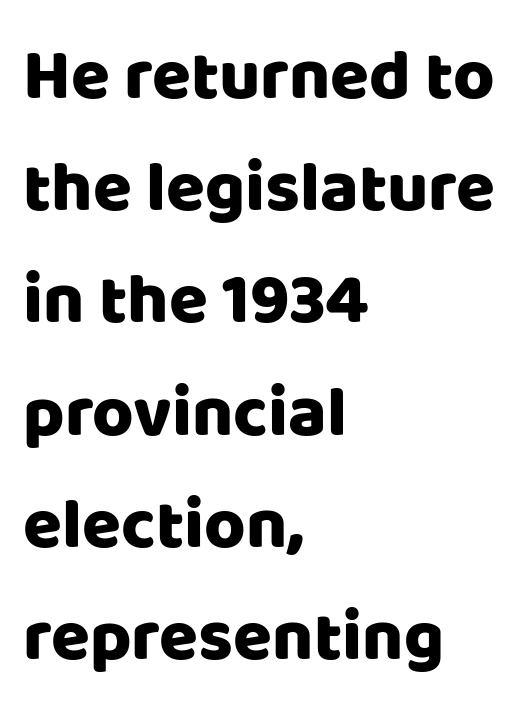
Q: Is the text italic (slanted)? A: No, it is upright.
Q: Is the typeface a serif or a sans-serif typeface? A: Sans-serif.
Q: Is the text underlined? A: No.
Q: How is the paragraph aligned? A: Left-aligned.
Q: Is the spacing between letters normal or unusually wide? A: Normal.
Q: Is the spacing between lines tight, normal or loose? A: Normal.
Q: Width (condensed, normal, or wide)? A: Normal.
Q: Stroke contrast? A: Low.
Q: x-height? A: Large.
Q: Monospaced? A: No.
